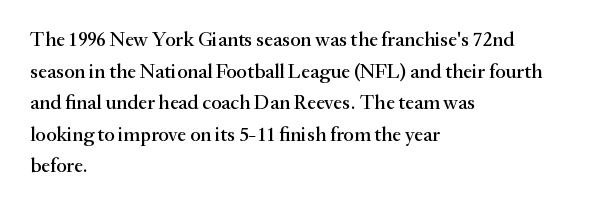
{"italic": "no", "underline": "no", "align": "left", "line_spacing": "normal", "line_spacing_ratio": 1.58, "letter_spacing": "normal", "letter_spacing_em": 0.0, "glyph_px": 20}
